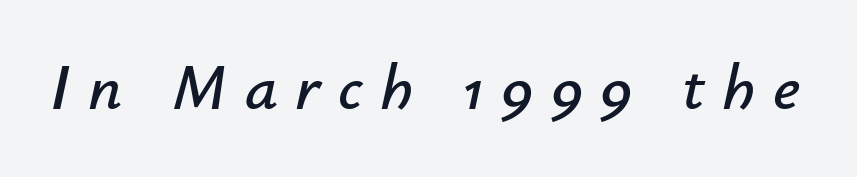
{"italic": "yes", "lean": "right", "slant_degrees": 12, "width": "normal", "stroke_contrast": "low", "x_height": "small", "monospaced": "no", "underline": "no", "letter_spacing": "wide", "letter_spacing_em": 0.27, "glyph_px": 65}
